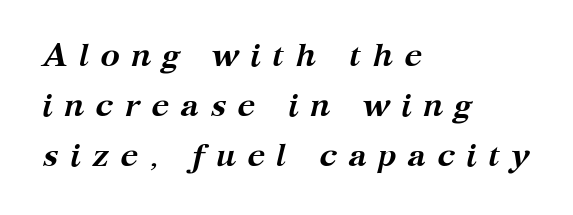
The image shows 33 px semibold serif type, italic (leaning right); set left-aligned, normal line spacing (1.51x), unusually wide letter spacing (+0.33 em), not underlined; medium stroke contrast and a medium x-height.
